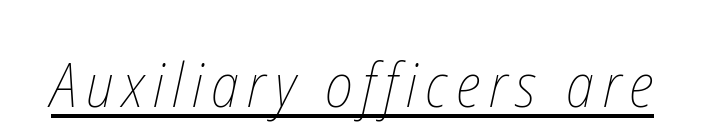
Compared with undecorated copy, this sample adds a rule below the words. This sample has the flowing, uneven cadence of proportional lettering. On a weight scale, this lands at 450 or below.
